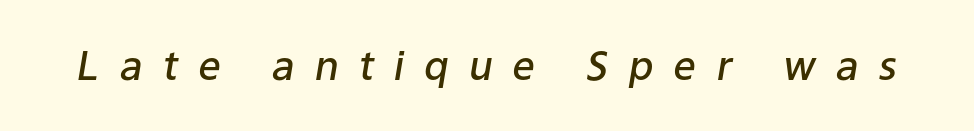
The image shows 40 px semibold type, italic (leaning right); set unusually wide letter spacing (+0.5 em), not underlined; low stroke contrast and a medium x-height.
